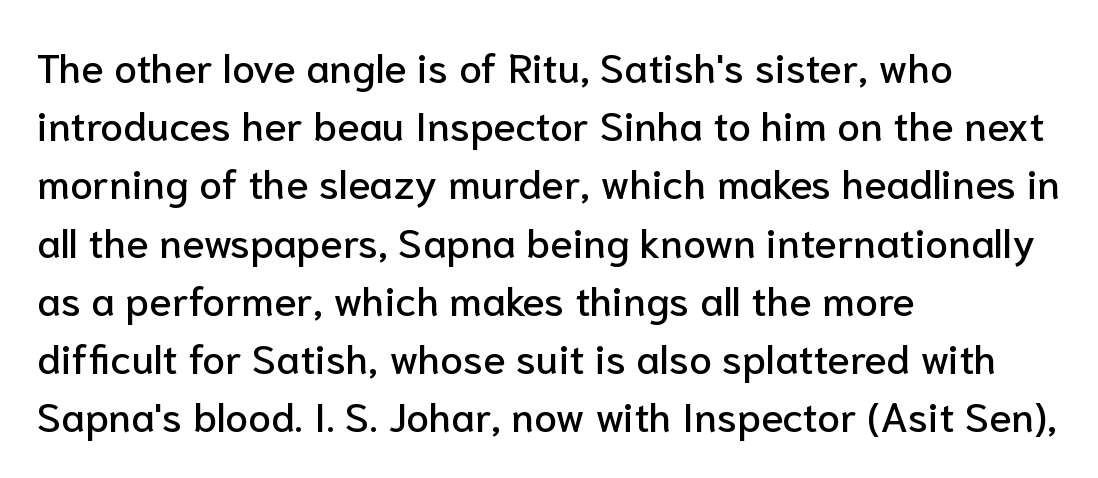
The image shows 41 px sans-serif type, upright; set left-aligned, normal line spacing (1.42x), normal letter spacing, not underlined; low stroke contrast and a medium x-height.
